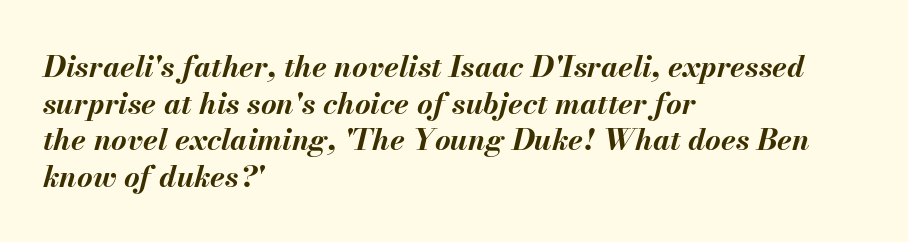
The image shows 30 px bold type, italic (leaning right); set left-aligned, line spacing 1.22x, normal letter spacing, not underlined; medium stroke contrast and a small x-height.
